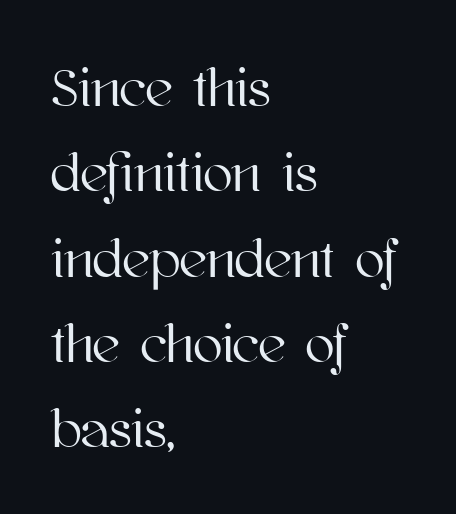
The image shows 54 px text type, upright; set left-aligned, normal line spacing (1.58x), normal letter spacing, not underlined; high stroke contrast and a medium x-height.
